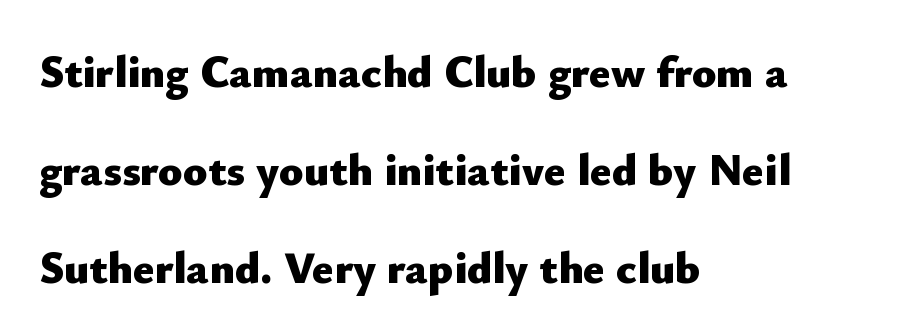
Q: Is the text bold? A: Yes.
Q: Is the text italic (slanted)? A: No, it is upright.
Q: Is the typeface a serif or a sans-serif typeface? A: Sans-serif.
Q: Is the text underlined? A: No.
Q: How is the paragraph aligned? A: Left-aligned.
Q: Is the spacing between letters normal or unusually wide? A: Normal.
Q: Is the spacing between lines tight, normal or loose? A: Loose.
Q: Width (condensed, normal, or wide)? A: Normal.
Q: Stroke contrast? A: Low.
Q: x-height? A: Small.
Q: Monospaced? A: No.
